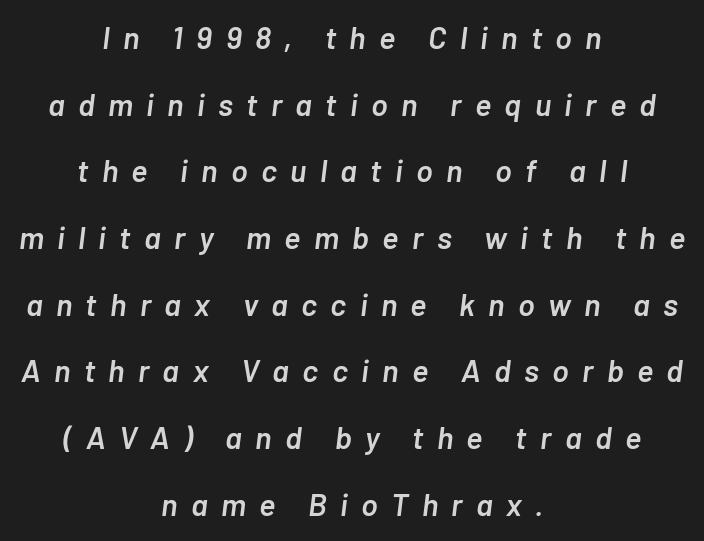
{"italic": "yes", "lean": "right", "slant_degrees": 7, "bold": "semi", "weight": "semibold", "width": "normal", "stroke_contrast": "low", "x_height": "medium", "monospaced": "no", "underline": "no", "align": "center", "line_spacing": "loose", "line_spacing_ratio": 2.15, "letter_spacing": "wide", "letter_spacing_em": 0.43, "glyph_px": 31}
